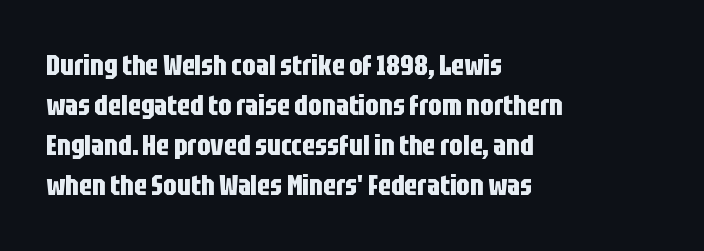
Q: Is the text bold? A: Yes.
Q: Is the text italic (slanted)? A: No, it is upright.
Q: Is the typeface a serif or a sans-serif typeface? A: Sans-serif.
Q: Is the text underlined? A: No.
Q: How is the paragraph aligned? A: Left-aligned.
Q: Is the spacing between letters normal or unusually wide? A: Normal.
Q: Is the spacing between lines tight, normal or loose? A: Normal.
Q: Width (condensed, normal, or wide)? A: Condensed.
Q: Stroke contrast? A: Low.
Q: x-height? A: Large.
Q: Monospaced? A: No.
